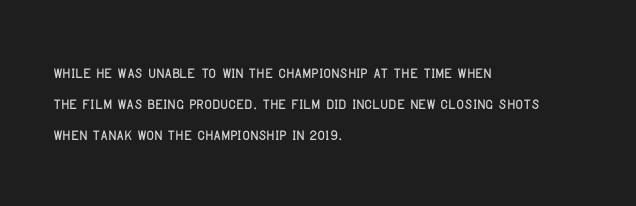
Q: Is the text italic (slanted)? A: No, it is upright.
Q: Is the text underlined? A: No.
Q: How is the paragraph aligned? A: Left-aligned.
Q: Is the spacing between letters normal or unusually wide? A: Normal.
Q: Is the spacing between lines tight, normal or loose? A: Normal.
